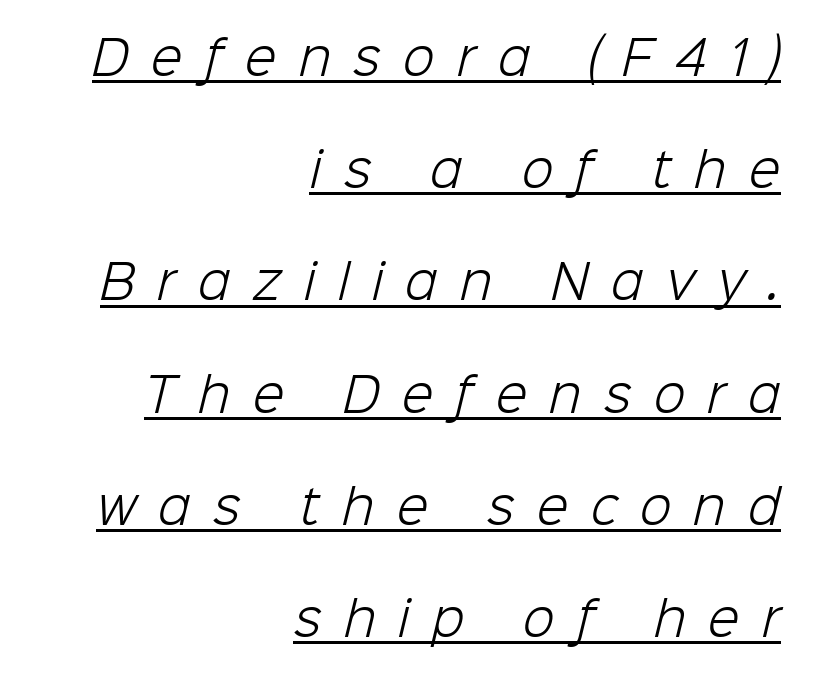
Q: Is the text bold? A: No.
Q: Is the typeface a serif or a sans-serif typeface? A: Sans-serif.
Q: Is the text underlined? A: Yes.
Q: How is the paragraph aligned? A: Right-aligned.
Q: Is the spacing between letters normal or unusually wide? A: Unusually wide.
Q: Is the spacing between lines tight, normal or loose? A: Loose.
Q: Width (condensed, normal, or wide)? A: Normal.
Q: Stroke contrast? A: Low.
Q: x-height? A: Medium.
Q: Monospaced? A: No.
